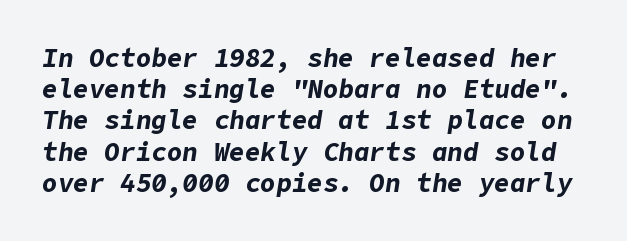
The image shows 26 px bold type, italic (leaning right); set line spacing 1.2x, normal letter spacing, not underlined.
